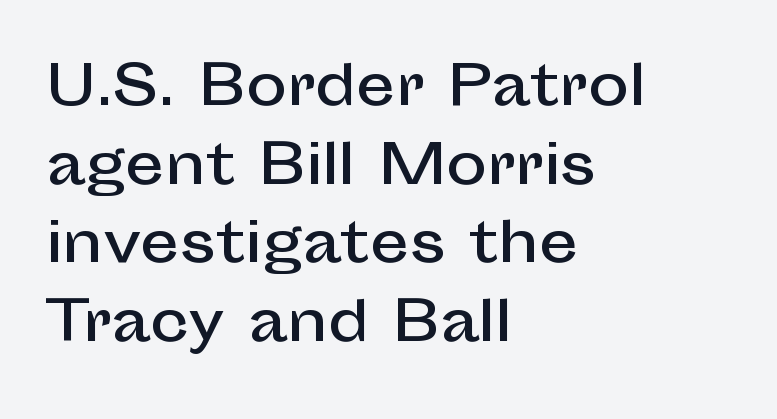
Q: Is the text italic (slanted)? A: No, it is upright.
Q: Is the typeface a serif or a sans-serif typeface? A: Sans-serif.
Q: Is the text underlined? A: No.
Q: How is the paragraph aligned? A: Left-aligned.
Q: Is the spacing between letters normal or unusually wide? A: Normal.
Q: Is the spacing between lines tight, normal or loose? A: Normal.
Q: Width (condensed, normal, or wide)? A: Normal.
Q: Stroke contrast? A: Low.
Q: x-height? A: Medium.
Q: Monospaced? A: No.
